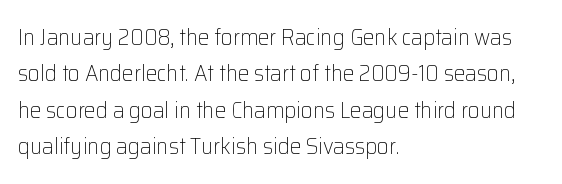
{"italic": "no", "bold": "no", "underline": "no", "align": "left", "line_spacing": "normal", "line_spacing_ratio": 1.58, "letter_spacing": "normal", "letter_spacing_em": 0.0, "glyph_px": 23}
